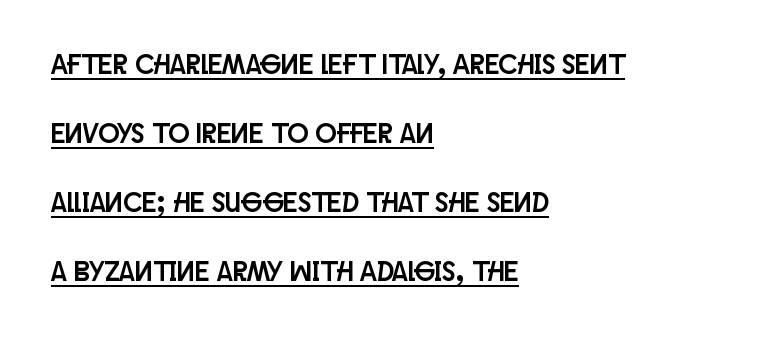
The image shows 28 px condensed sans-serif type, upright; set left-aligned, loose line spacing (2.46x), normal letter spacing, underlined; low stroke contrast and a large x-height.
